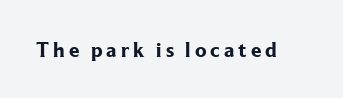
Pretty heavy lettering here — definitely bold. The passage shown is not underscored anywhere. Do the letters lean? They stand straight.
